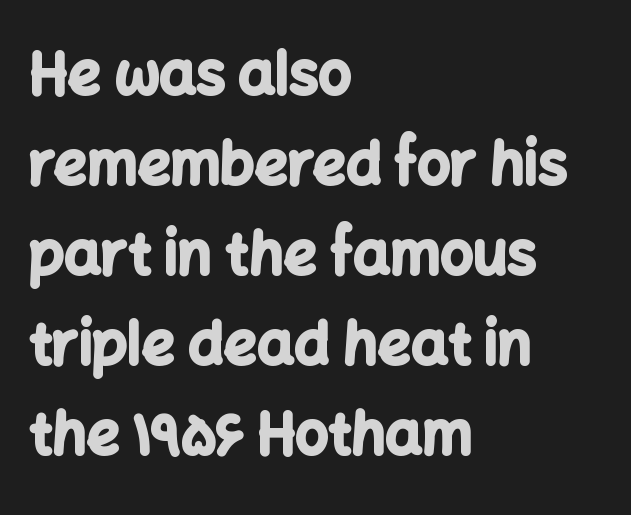
The image shows 58 px bold sans-serif type, upright; set left-aligned, normal line spacing (1.55x), normal letter spacing, not underlined; low stroke contrast and a medium x-height.
